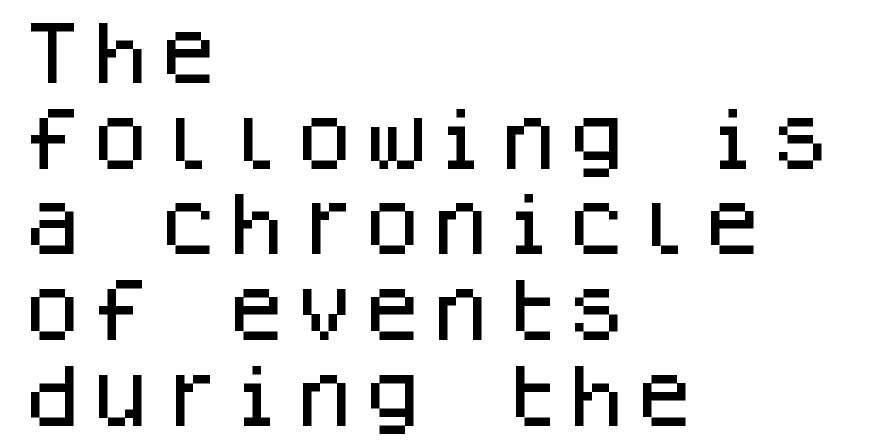
{"serif": "no", "italic": "no", "width": "normal", "stroke_contrast": "low", "x_height": "large", "monospaced": "yes", "underline": "no", "align": "left", "line_spacing": "normal", "line_spacing_ratio": 1.26, "letter_spacing": "normal", "letter_spacing_em": 0.0, "glyph_px": 68}
